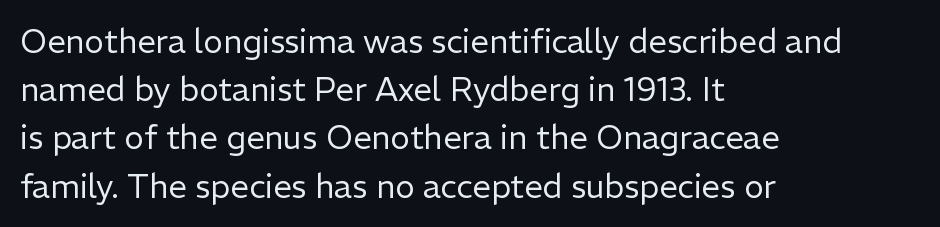
The weight would be labelled regular, book, light, or lighter still. The passage shown has conventional tracking throughout. Unmarked baselines from the first word to the last. Students, observe: this is what conventionally led text looks like. Do the characters align in a grid? No, the font is proportional.
